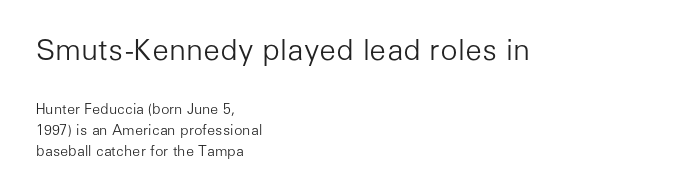
The image shows 29 px light sans-serif type, upright; set left-aligned, normal line spacing (1.48x), normal letter spacing, not underlined; the first (top) block is 2.07x larger; low stroke contrast and a medium x-height.
